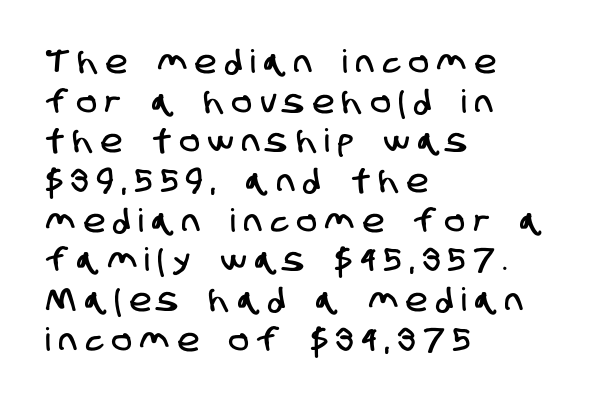
Where is the straight margin? On the left. The tracking jumps out immediately: characters are airy and widely separated. The letters carry no serifs — their stems end cleanly without finishing strokes. Think of a printed novel: that variable character pitch is what you see here. Only glyphs here, with clear space below each row.
